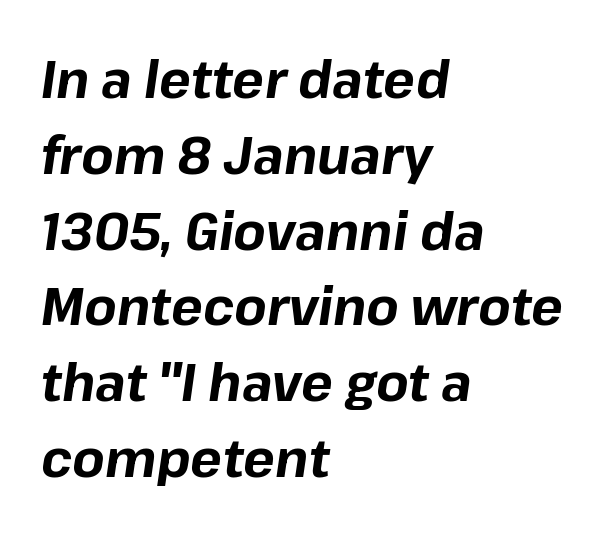
{"italic": "yes", "lean": "right", "slant_degrees": 8, "bold": "yes", "weight": "bold", "width": "normal", "stroke_contrast": "low", "x_height": "medium", "monospaced": "no", "underline": "no", "align": "left", "line_spacing": "normal", "line_spacing_ratio": 1.43, "letter_spacing": "normal", "letter_spacing_em": 0.0, "glyph_px": 53}
